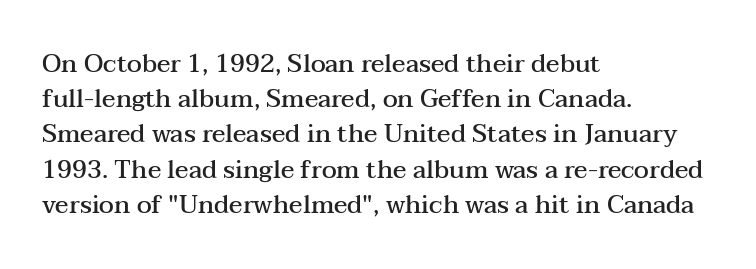
Heft: intermediate — a semibold. No word sits above an underline. Successive baselines arrive at the customary interval. Inter-character spacing is left at the font's built-in metrics. Reading down the block, your eye returns to a fixed left position each line. Italic? Not at all — the glyphs are vertical.
